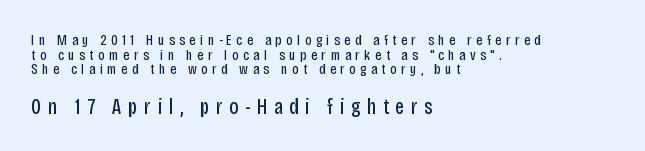
{"italic": "no", "bold": "no", "underline": "no", "align": "left", "line_spacing": "tight", "line_spacing_ratio": 0.98, "letter_spacing": "wide", "letter_spacing_em": 0.3, "larger_block": "second", "size_ratio": 1.47, "glyph_px": 22}
